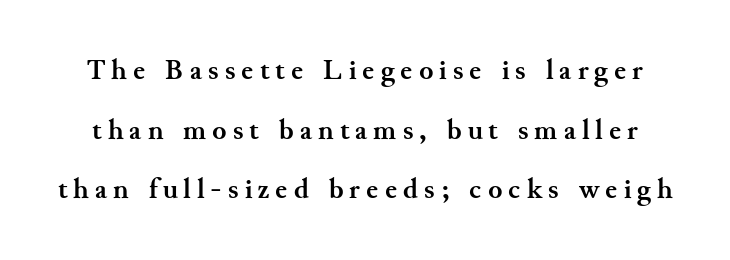
Q: Is the text bold? A: Yes.
Q: Is the text italic (slanted)? A: No, it is upright.
Q: Is the typeface a serif or a sans-serif typeface? A: Serif.
Q: Is the text underlined? A: No.
Q: Is the spacing between letters normal or unusually wide? A: Unusually wide.
Q: Is the spacing between lines tight, normal or loose? A: Loose.
Q: Width (condensed, normal, or wide)? A: Normal.
Q: Stroke contrast? A: Medium.
Q: x-height? A: Small.
Q: Monospaced? A: No.
